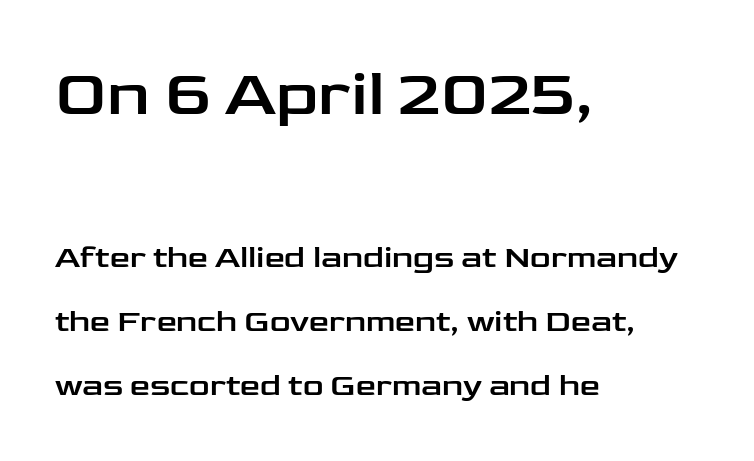
{"serif": "no", "italic": "no", "width": "wide", "stroke_contrast": "low", "x_height": "medium", "monospaced": "no", "underline": "no", "align": "left", "line_spacing": "loose", "line_spacing_ratio": 2.01, "letter_spacing": "normal", "letter_spacing_em": 0.0, "larger_block": "first", "size_ratio": 2.03, "glyph_px": 65}
